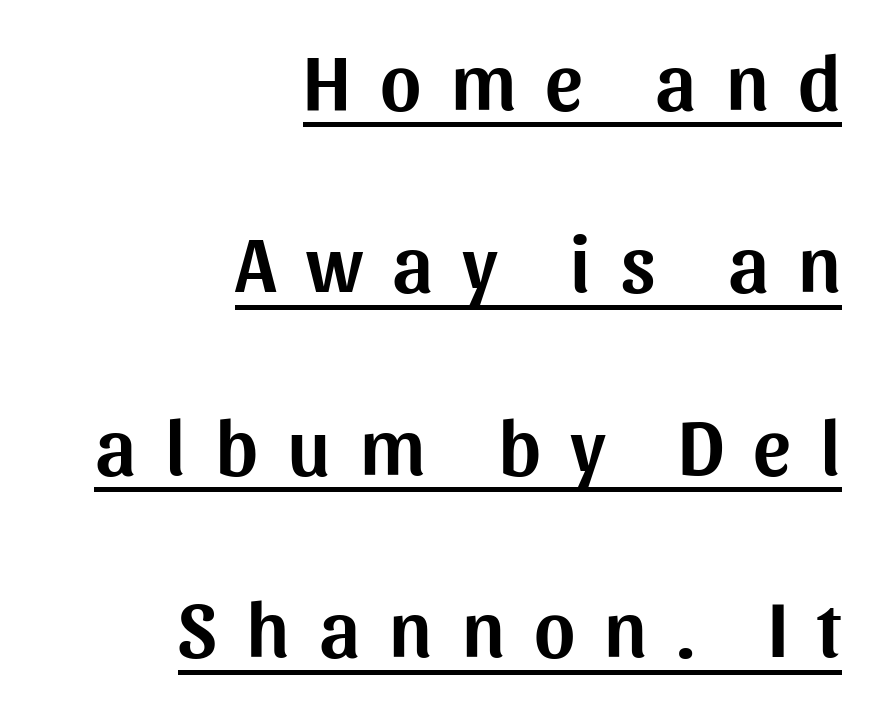
Q: Is the text italic (slanted)? A: No, it is upright.
Q: Is the typeface a serif or a sans-serif typeface? A: Sans-serif.
Q: Is the text underlined? A: Yes.
Q: How is the paragraph aligned? A: Right-aligned.
Q: Is the spacing between letters normal or unusually wide? A: Unusually wide.
Q: Is the spacing between lines tight, normal or loose? A: Loose.
Q: Width (condensed, normal, or wide)? A: Normal.
Q: Stroke contrast? A: Medium.
Q: x-height? A: Medium.
Q: Monospaced? A: No.
